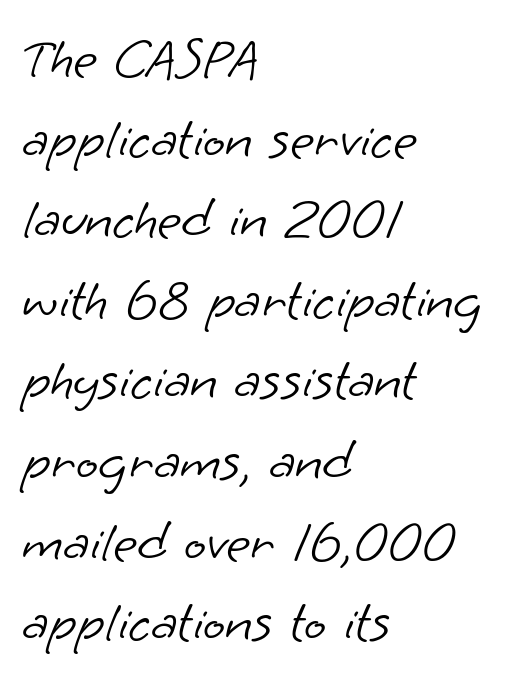
Unlike a traditional serif, this face leaves its strokes unadorned. Is the type heavy? It reads as light-to-regular instead. The letters advance in unequal steps, a hallmark of proportional type. The baseline area is clear.
